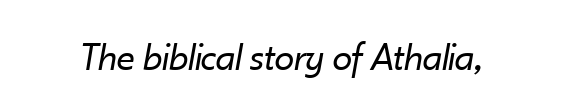
Observe the ordinary spacing: letters are neighbours, not strangers. The letters are slanted; this is an italic face. The font sits on the lighter half of the weight spectrum, regular included. Descender tails drop into unmarked territory.
